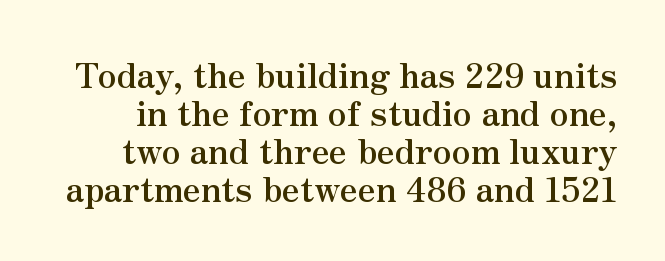
{"serif": "yes", "italic": "no", "bold": "yes", "weight": "semibold", "width": "normal", "stroke_contrast": "medium", "x_height": "small", "monospaced": "no", "underline": "no", "line_spacing": "tight", "line_spacing_ratio": 1.12, "letter_spacing": "normal", "letter_spacing_em": 0.0, "glyph_px": 34}
